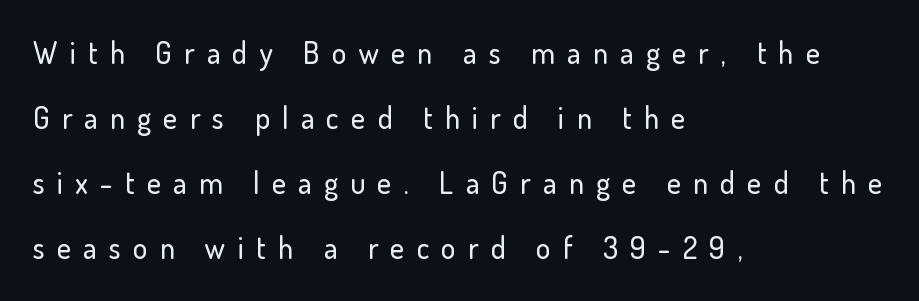
The image shows 30 px sans-serif type, upright; set left-aligned, loose line spacing (2.17x), unusually wide letter spacing (+0.41 em), not underlined; low stroke contrast and a small x-height.
